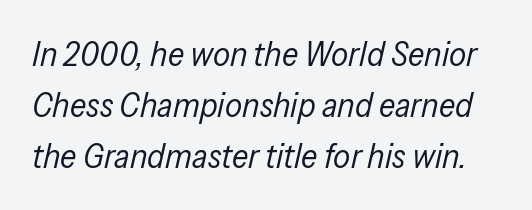
Between one letter and the next there's only the usual sliver of space. Character widths vary here, with narrow letters taking less room than wide ones. Plain, unruled lines of type. What's the leading like? Ordinary, nothing unusual. A light-to-regular cut is what we see here.
